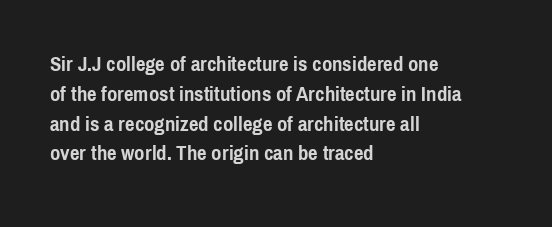
Q: Is the text bold? A: Yes.
Q: Is the text italic (slanted)? A: No, it is upright.
Q: Is the text underlined? A: No.
Q: How is the paragraph aligned? A: Left-aligned.
Q: Is the spacing between letters normal or unusually wide? A: Normal.
Q: Is the spacing between lines tight, normal or loose? A: Normal.
